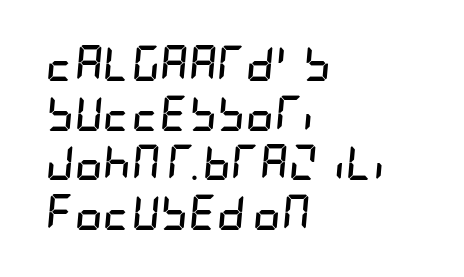
Q: Is the text bold? A: Yes.
Q: Is the text italic (slanted)? A: Yes, it leans right by about 5 degrees.
Q: Is the text underlined? A: No.
Q: How is the paragraph aligned? A: Left-aligned.
Q: Is the spacing between letters normal or unusually wide? A: Normal.
Q: Is the spacing between lines tight, normal or loose? A: Normal.
Q: Width (condensed, normal, or wide)? A: Condensed.
Q: Stroke contrast? A: Low.
Q: x-height? A: Large.
